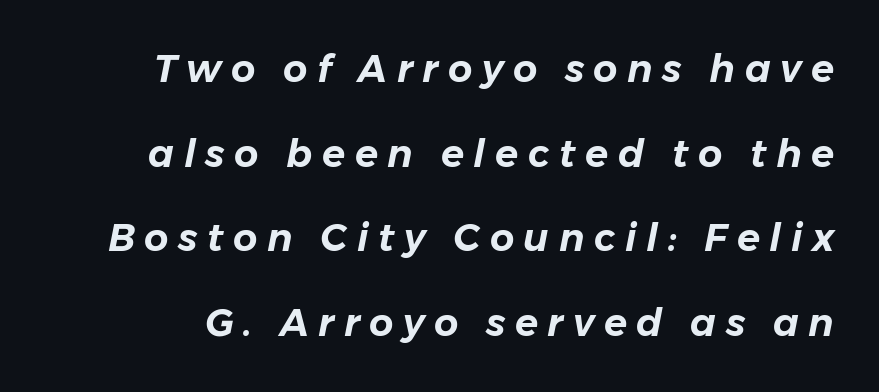
{"italic": "yes", "lean": "right", "slant_degrees": 11, "width": "normal", "stroke_contrast": "low", "x_height": "medium", "monospaced": "no", "underline": "no", "line_spacing": "loose", "line_spacing_ratio": 2.23, "letter_spacing": "wide", "letter_spacing_em": 0.25, "glyph_px": 38}
